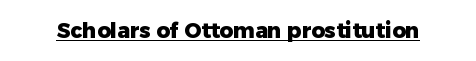
Q: Is the text bold? A: Yes.
Q: Is the text italic (slanted)? A: No, it is upright.
Q: Is the text underlined? A: Yes.
Q: Is the spacing between letters normal or unusually wide? A: Normal.
